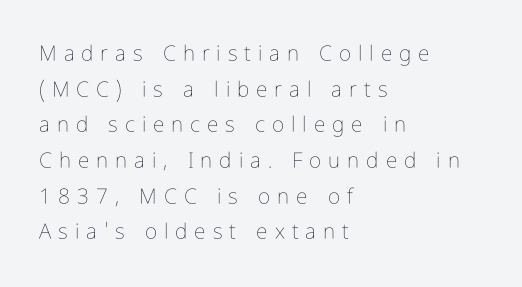
Underline: absent. Students, observe: this is what conventionally led text looks like. The tracking jumps out immediately: characters are airy and widely separated. Does the lettering tilt? It doesn't — this is upright. Casual observation: everything's shoved over to the left. No letter is thick-stroked: the sample isn't bold.
